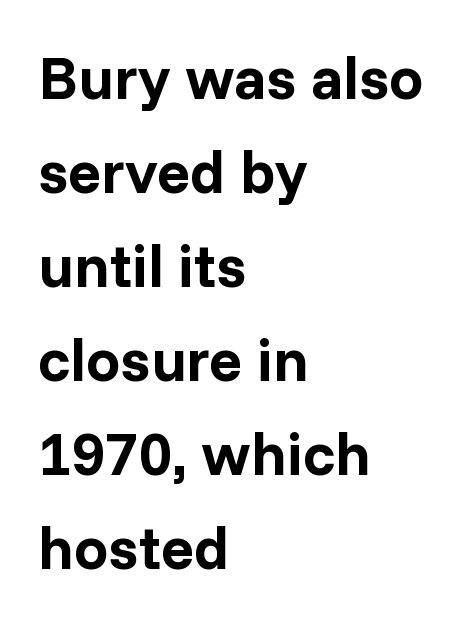
{"serif": "no", "italic": "no", "bold": "yes", "weight": "bold", "width": "normal", "stroke_contrast": "low", "x_height": "medium", "monospaced": "no", "underline": "no", "align": "left", "line_spacing": "normal", "line_spacing_ratio": 1.54, "letter_spacing": "normal", "letter_spacing_em": 0.0, "glyph_px": 61}
